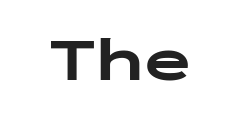
Q: Is the text bold? A: Yes.
Q: Is the text italic (slanted)? A: No, it is upright.
Q: Is the typeface a serif or a sans-serif typeface? A: Sans-serif.
Q: Is the text underlined? A: No.
Q: How is the paragraph aligned? A: Centered.
Q: Is the spacing between letters normal or unusually wide? A: Normal.
Q: Width (condensed, normal, or wide)? A: Wide.
Q: Stroke contrast? A: Low.
Q: x-height? A: Medium.
Q: Monospaced? A: Yes.
